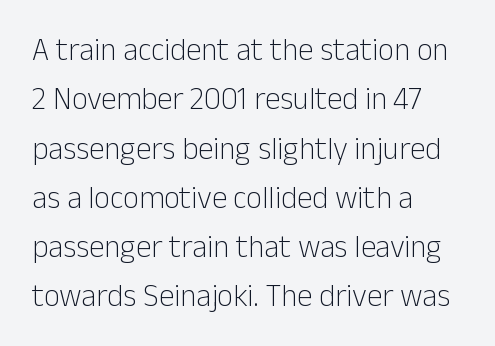
{"serif": "no", "italic": "no", "bold": "no", "weight": "light", "width": "normal", "stroke_contrast": "low", "x_height": "medium", "monospaced": "no", "underline": "no", "align": "left", "line_spacing": "normal", "line_spacing_ratio": 1.59, "letter_spacing": "normal", "letter_spacing_em": 0.0, "glyph_px": 31}
